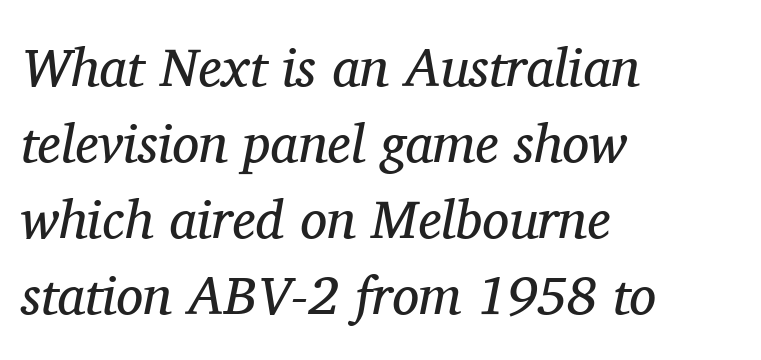
The image shows 54 px regular-weight serif type, italic (leaning right); set left-aligned, normal line spacing (1.41x), normal letter spacing, not underlined; medium stroke contrast and a medium x-height.
